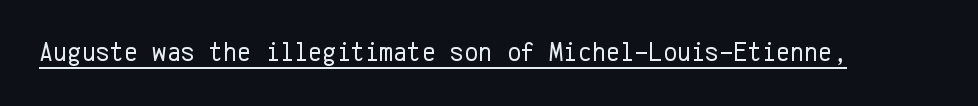
Vertical stems look standard width or narrower in stroke. This sample carries an underscore along the baseline area. Notice how the stems are strictly vertical — no italics here. Spacing between characters is what you'd get straight out of the box.
